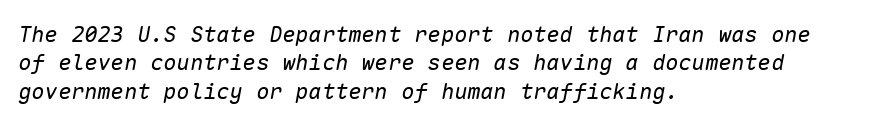
Q: Is the text bold? A: No.
Q: Is the text italic (slanted)? A: Yes, it leans right by about 10 degrees.
Q: Is the text underlined? A: No.
Q: How is the paragraph aligned? A: Left-aligned.
Q: Is the spacing between letters normal or unusually wide? A: Normal.
Q: Is the spacing between lines tight, normal or loose? A: Normal.
